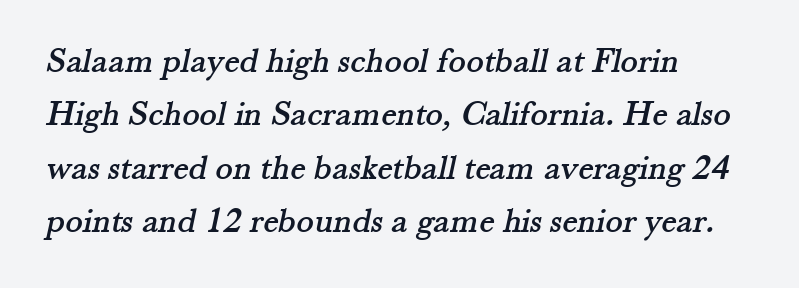
Q: Is the typeface a serif or a sans-serif typeface? A: Serif.
Q: Is the text underlined? A: No.
Q: How is the paragraph aligned? A: Left-aligned.
Q: Is the spacing between letters normal or unusually wide? A: Normal.
Q: Is the spacing between lines tight, normal or loose? A: Normal.
Q: Width (condensed, normal, or wide)? A: Normal.
Q: Stroke contrast? A: Medium.
Q: x-height? A: Small.
Q: Monospaced? A: No.
